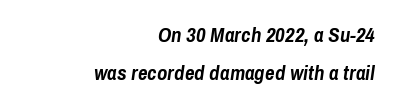
Every character sits at an angle, as italics do. Visually the block forms a straight wall on the right and a jagged coastline on the left. Compared with an ordinary text face, these strokes are far heavier — a full bold. Nobody drew a line under any word here. Tracking here is standard; glyphs follow each other at the usual distance.
